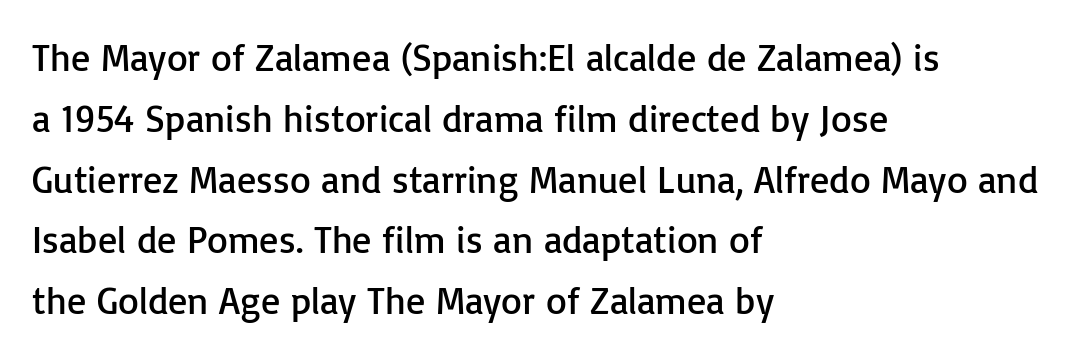
{"serif": "no", "italic": "no", "bold": "no", "weight": "regular", "width": "normal", "stroke_contrast": "low", "x_height": "medium", "monospaced": "no", "underline": "no", "align": "left", "line_spacing": "normal", "line_spacing_ratio": 1.6, "letter_spacing": "normal", "letter_spacing_em": 0.0, "glyph_px": 38}
